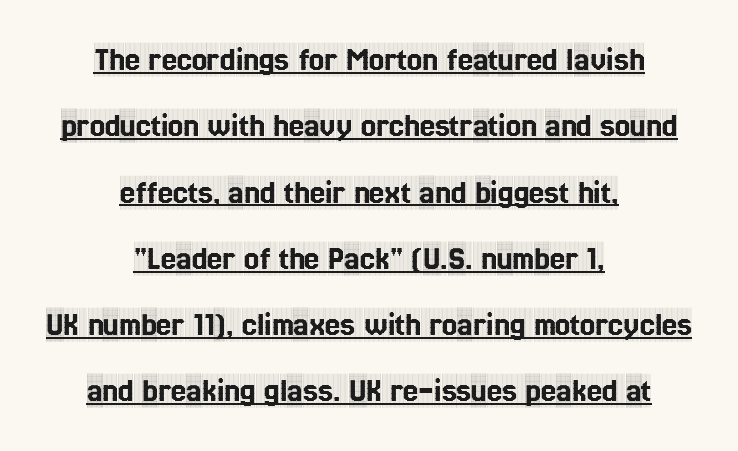
Q: Is the text italic (slanted)? A: No, it is upright.
Q: Is the typeface a serif or a sans-serif typeface? A: Serif.
Q: Is the text underlined? A: Yes.
Q: How is the paragraph aligned? A: Centered.
Q: Is the spacing between letters normal or unusually wide? A: Normal.
Q: Is the spacing between lines tight, normal or loose? A: Loose.
Q: Width (condensed, normal, or wide)? A: Condensed.
Q: x-height? A: Large.
Q: Monospaced? A: No.
